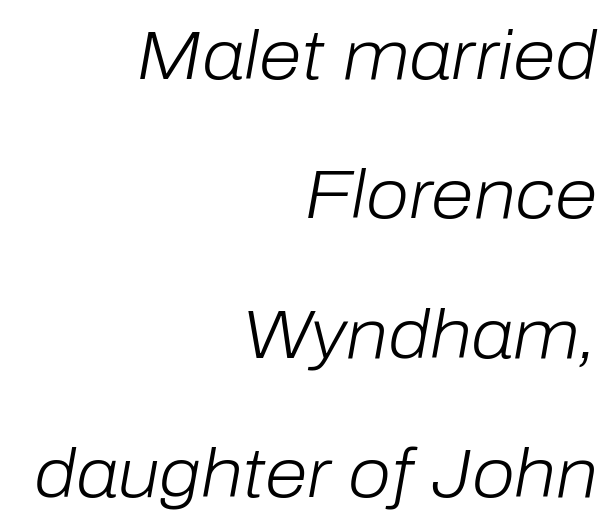
{"italic": "yes", "lean": "right", "slant_degrees": 10, "bold": "no", "weight": "light", "width": "normal", "stroke_contrast": "low", "x_height": "medium", "monospaced": "no", "underline": "no", "align": "right", "line_spacing": "loose", "line_spacing_ratio": 2.02, "letter_spacing": "normal", "letter_spacing_em": 0.0, "glyph_px": 69}
